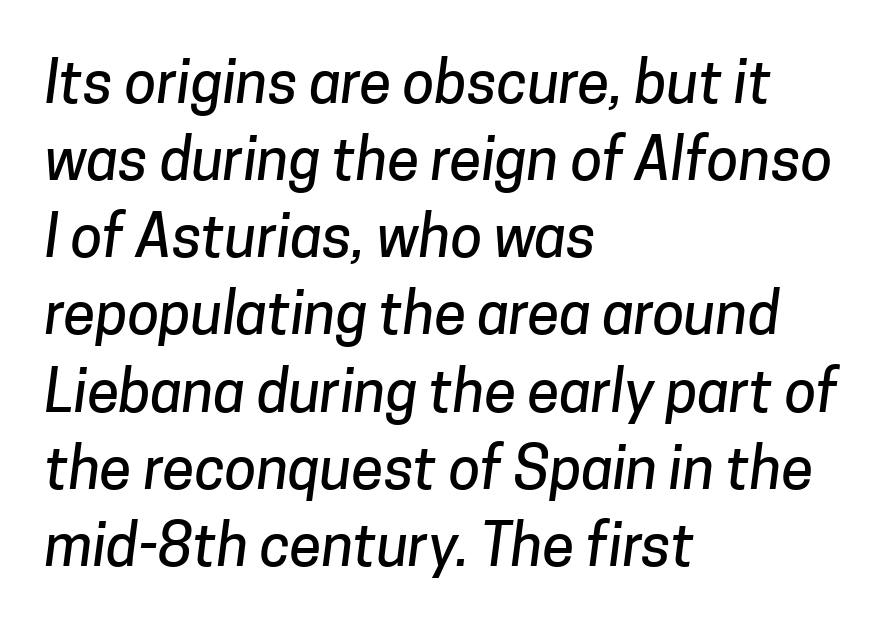
Q: Is the typeface a serif or a sans-serif typeface? A: Sans-serif.
Q: Is the text underlined? A: No.
Q: How is the paragraph aligned? A: Left-aligned.
Q: Is the spacing between letters normal or unusually wide? A: Normal.
Q: Is the spacing between lines tight, normal or loose? A: Normal.
Q: Width (condensed, normal, or wide)? A: Normal.
Q: Stroke contrast? A: Low.
Q: x-height? A: Medium.
Q: Monospaced? A: No.
